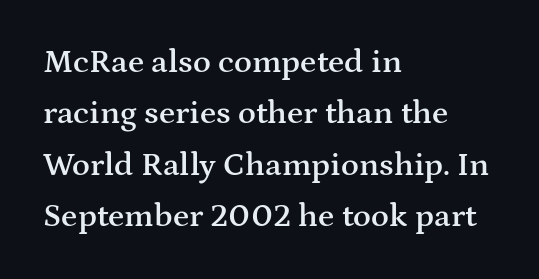
Tracking value appears to be zero — textbook default spacing. Ascenders rise straight up at ninety degrees. Each letter keeps its own natural width here, so spacing adapts to shape. Summary of weight: moderately heavy, a semibold. The words here are not underlined. Rows of type keep a routine distance in the vertical direction.
